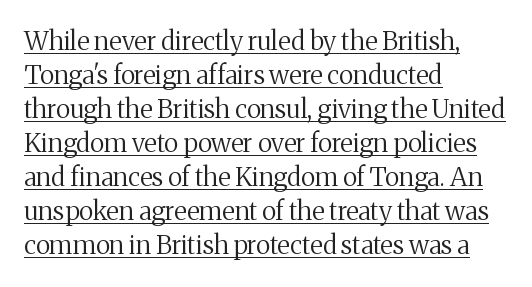
{"italic": "no", "bold": "no", "underline": "yes", "align": "left", "line_spacing": "normal", "line_spacing_ratio": 1.31, "letter_spacing": "normal", "letter_spacing_em": 0.0, "glyph_px": 26}
